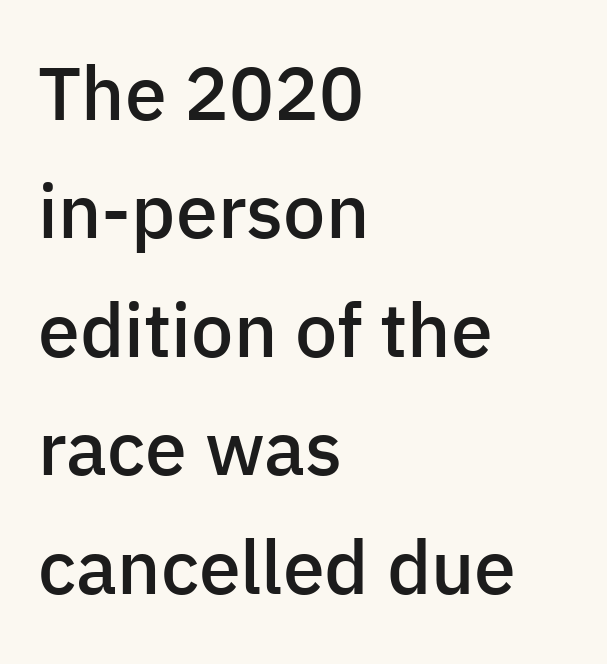
Q: Is the text bold? A: Semi-bold.
Q: Is the text italic (slanted)? A: No, it is upright.
Q: Is the typeface a serif or a sans-serif typeface? A: Sans-serif.
Q: Is the text underlined? A: No.
Q: How is the paragraph aligned? A: Left-aligned.
Q: Is the spacing between letters normal or unusually wide? A: Normal.
Q: Is the spacing between lines tight, normal or loose? A: Normal.
Q: Width (condensed, normal, or wide)? A: Normal.
Q: Stroke contrast? A: Low.
Q: x-height? A: Medium.
Q: Monospaced? A: No.
